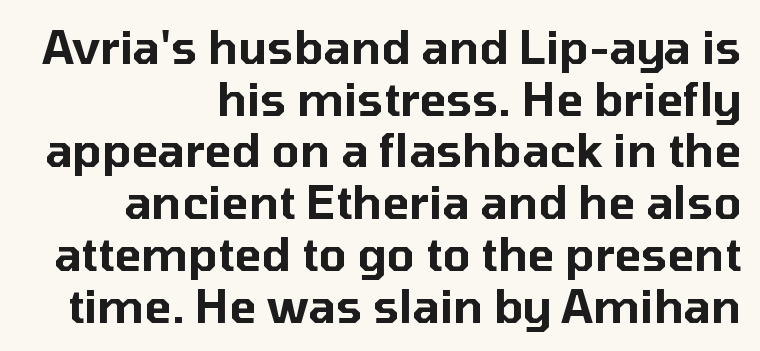
Q: Is the text italic (slanted)? A: No, it is upright.
Q: Is the typeface a serif or a sans-serif typeface? A: Sans-serif.
Q: Is the text underlined? A: No.
Q: How is the paragraph aligned? A: Right-aligned.
Q: Is the spacing between letters normal or unusually wide? A: Normal.
Q: Is the spacing between lines tight, normal or loose? A: Tight.
Q: Width (condensed, normal, or wide)? A: Normal.
Q: Stroke contrast? A: Low.
Q: x-height? A: Medium.
Q: Monospaced? A: No.
